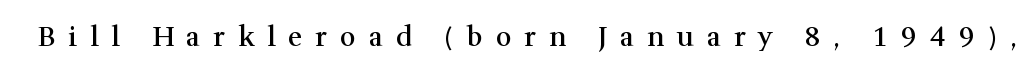
The image shows 27 px text type, upright; set unusually wide letter spacing (+0.49 em), not underlined.
